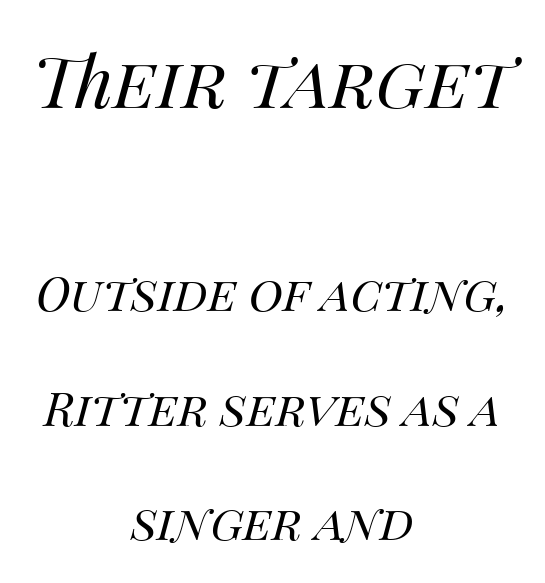
Rendered with sloped, italic letterforms. No extra tracking has been applied to these lines. Size hierarchy here favors the leading block over the trailing one. The passage shown is not bold in any degree. These lines are rendered in a variable-pitch font. The space between consecutive lines is lavish.
